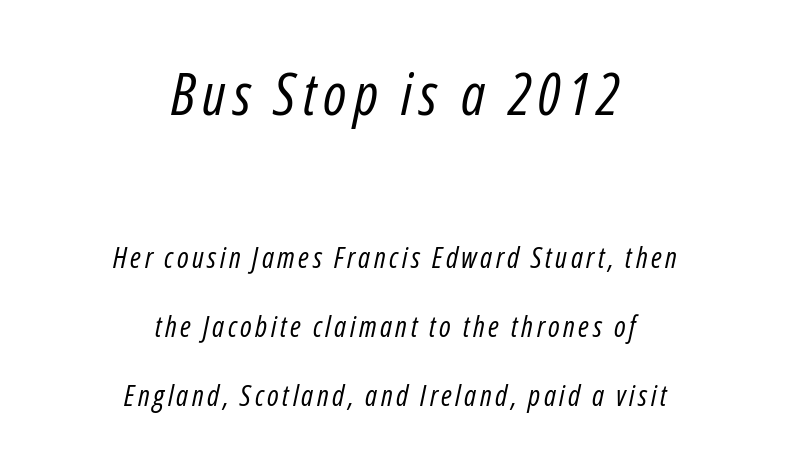
Descenders hang freely into open space. A student would notice the top passage is typeset larger than what follows. The text block is weighted toward neither margin, spreading evenly from the middle. Each stroke keeps to a modest, everyday thickness or less. Slanted lettering throughout. Varying glyph widths throughout — classic text-font behaviour.
